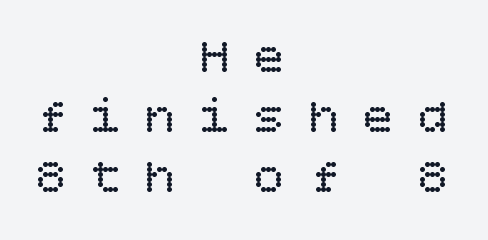
Q: Is the text bold? A: No.
Q: Is the text italic (slanted)? A: No, it is upright.
Q: Is the text underlined? A: No.
Q: How is the paragraph aligned? A: Centered.
Q: Is the spacing between letters normal or unusually wide? A: Unusually wide.
Q: Width (condensed, normal, or wide)? A: Normal.
Q: Stroke contrast? A: Low.
Q: x-height? A: Large.
